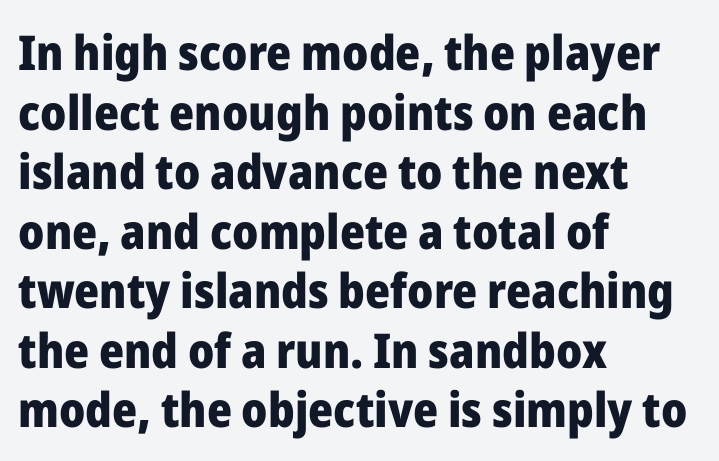
In terms of letterform style, serifs are entirely absent. The axis of the letterforms is exactly vertical. Weight: bold. This sample uses plain, unmodified letter spacing. Rule under the text: the space is simply empty. Notice how the passage keeps a crisp vertical edge on the left only.
